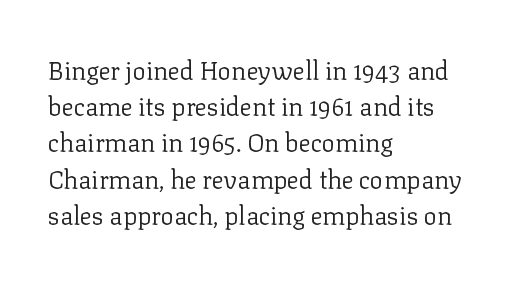
{"italic": "no", "bold": "no", "underline": "no", "align": "left", "line_spacing": "normal", "line_spacing_ratio": 1.45, "letter_spacing": "normal", "letter_spacing_em": 0.0, "glyph_px": 25}
